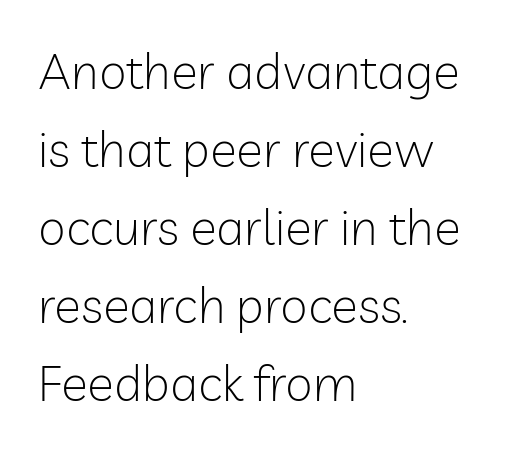
Q: Is the text bold? A: No.
Q: Is the text italic (slanted)? A: No, it is upright.
Q: Is the typeface a serif or a sans-serif typeface? A: Sans-serif.
Q: Is the text underlined? A: No.
Q: How is the paragraph aligned? A: Left-aligned.
Q: Is the spacing between letters normal or unusually wide? A: Normal.
Q: Is the spacing between lines tight, normal or loose? A: Normal.
Q: Width (condensed, normal, or wide)? A: Normal.
Q: Stroke contrast? A: Low.
Q: x-height? A: Medium.
Q: Monospaced? A: No.
